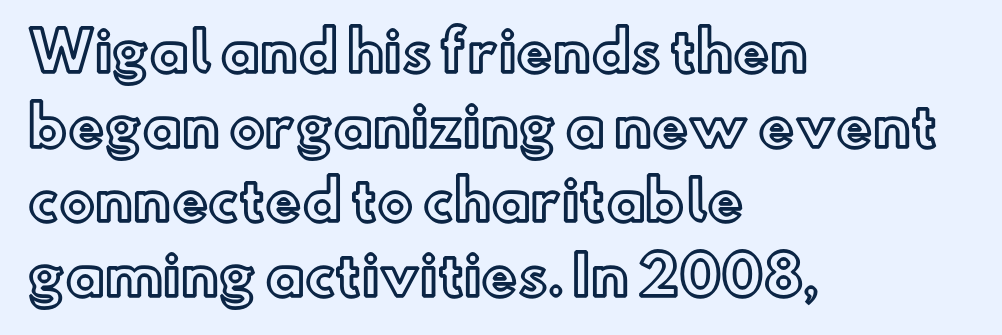
Layout note: lines flush left. Plain, unruled lines of type. The rendering uses natural spacing where letterforms have individual widths. The lines sit at an ordinary, default distance from one another.
